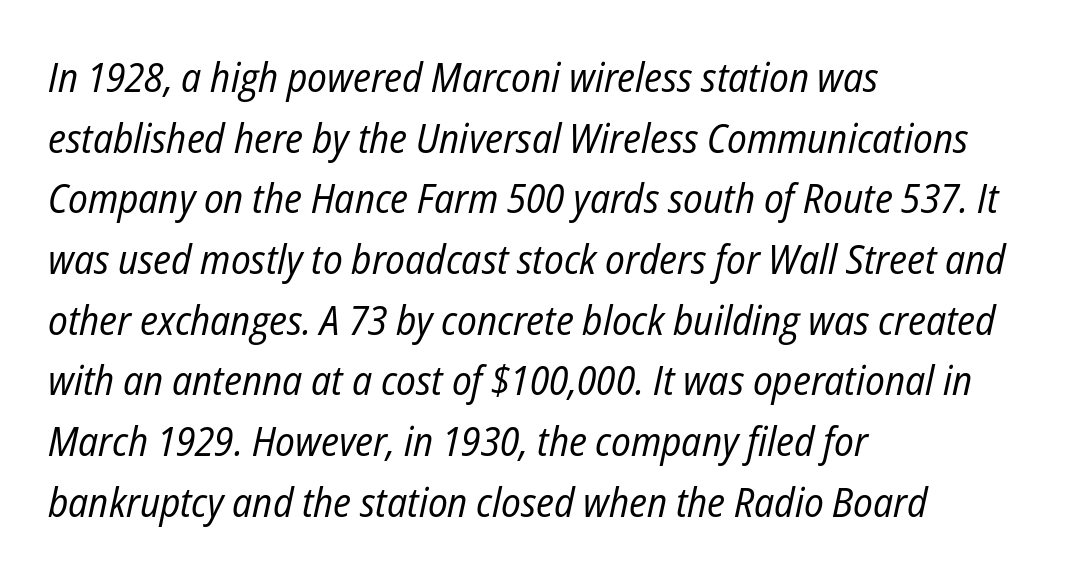
Q: Is the text bold? A: No.
Q: Is the text italic (slanted)? A: Yes, it leans right by about 12 degrees.
Q: Is the text underlined? A: No.
Q: How is the paragraph aligned? A: Left-aligned.
Q: Is the spacing between letters normal or unusually wide? A: Normal.
Q: Is the spacing between lines tight, normal or loose? A: Normal.
Q: Width (condensed, normal, or wide)? A: Condensed.
Q: Stroke contrast? A: Low.
Q: x-height? A: Medium.
Q: Monospaced? A: No.
